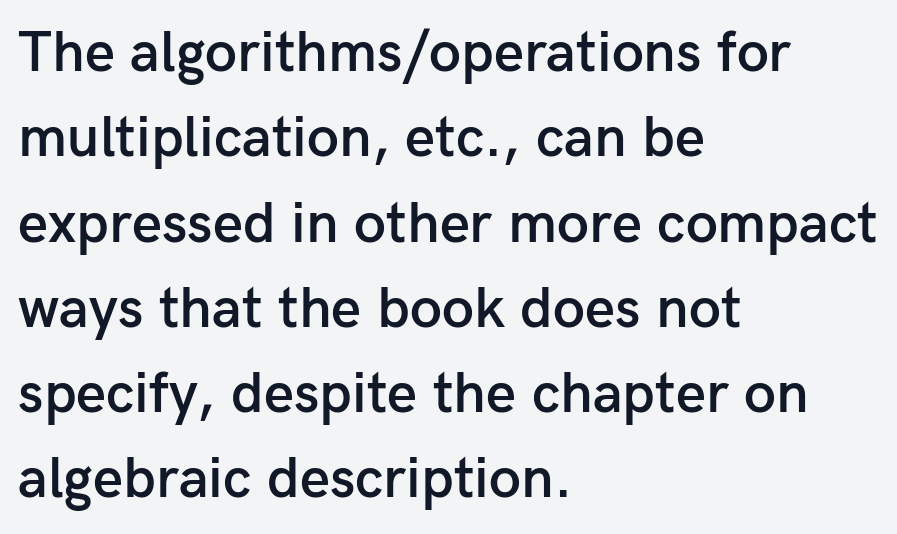
The image shows 58 px semibold sans-serif type, upright; set left-aligned, normal line spacing (1.47x), normal letter spacing, not underlined; low stroke contrast and a medium x-height.
